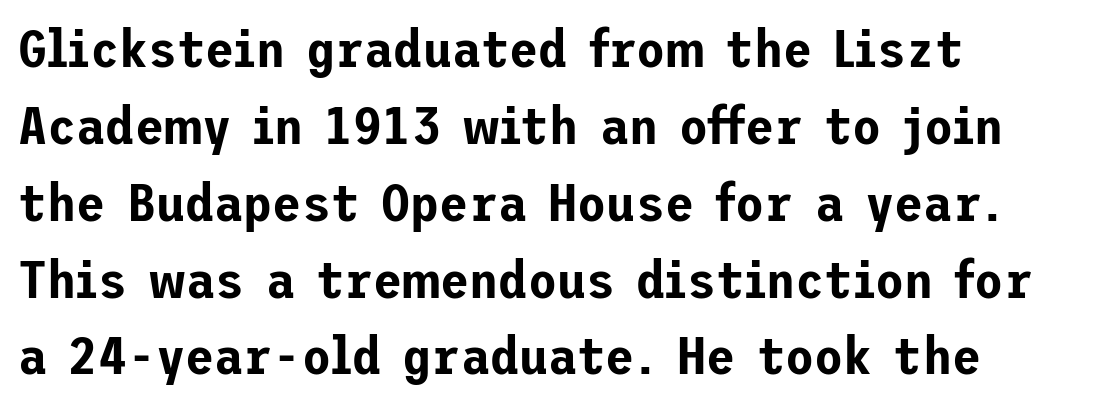
{"serif": "no", "italic": "no", "width": "normal", "stroke_contrast": "low", "x_height": "medium", "underline": "no", "align": "left", "line_spacing": "normal", "line_spacing_ratio": 1.45, "letter_spacing": "normal", "letter_spacing_em": 0.0, "glyph_px": 53}
